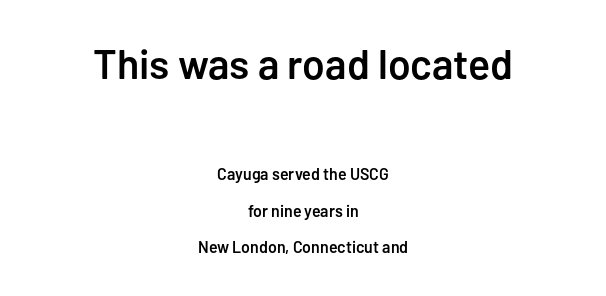
Q: Is the text bold? A: Semi-bold.
Q: Is the text italic (slanted)? A: No, it is upright.
Q: Is the typeface a serif or a sans-serif typeface? A: Sans-serif.
Q: Is the text underlined? A: No.
Q: How is the paragraph aligned? A: Centered.
Q: Is the spacing between letters normal or unusually wide? A: Normal.
Q: Is the spacing between lines tight, normal or loose? A: Loose.
Q: Which block of text is set in a larger size, the first (top) or the second (bottom)? A: The first (top) one.
Q: Width (condensed, normal, or wide)? A: Normal.
Q: Stroke contrast? A: Low.
Q: x-height? A: Medium.
Q: Monospaced? A: No.
